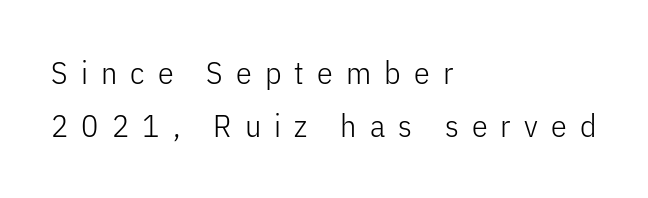
{"serif": "no", "italic": "no", "bold": "no", "weight": "light", "width": "condensed", "stroke_contrast": "low", "x_height": "medium", "monospaced": "no", "underline": "no", "align": "left", "line_spacing": "normal", "line_spacing_ratio": 1.67, "letter_spacing": "wide", "letter_spacing_em": 0.41, "glyph_px": 32}
